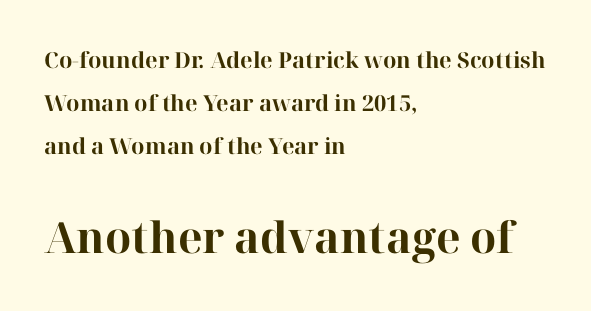
Q: Is the text bold? A: Yes.
Q: Is the text italic (slanted)? A: No, it is upright.
Q: Is the typeface a serif or a sans-serif typeface? A: Serif.
Q: Is the text underlined? A: No.
Q: How is the paragraph aligned? A: Left-aligned.
Q: Is the spacing between letters normal or unusually wide? A: Normal.
Q: Is the spacing between lines tight, normal or loose? A: Loose.
Q: Which block of text is set in a larger size, the first (top) or the second (bottom)? A: The second (bottom) one.
Q: Width (condensed, normal, or wide)? A: Normal.
Q: Stroke contrast? A: High.
Q: x-height? A: Medium.
Q: Monospaced? A: No.
